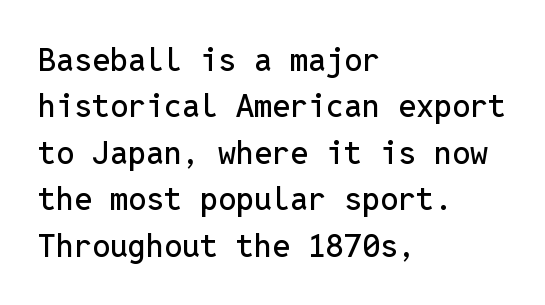
Q: Is the text italic (slanted)? A: No, it is upright.
Q: Is the typeface a serif or a sans-serif typeface? A: Sans-serif.
Q: Is the text underlined? A: No.
Q: How is the paragraph aligned? A: Left-aligned.
Q: Is the spacing between letters normal or unusually wide? A: Normal.
Q: Is the spacing between lines tight, normal or loose? A: Normal.
Q: Width (condensed, normal, or wide)? A: Normal.
Q: Stroke contrast? A: Low.
Q: x-height? A: Medium.
Q: Monospaced? A: Yes.
